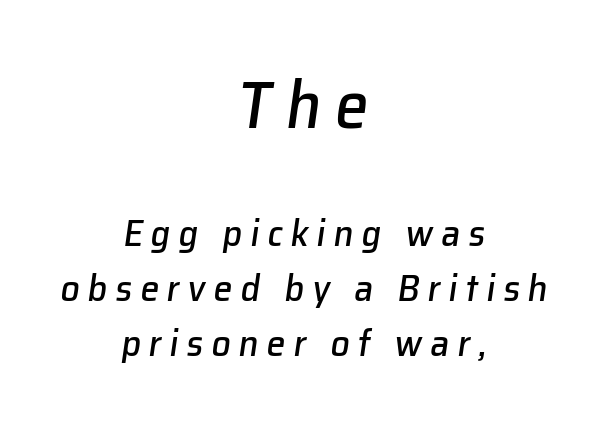
Proportional: the letters do not fall into vertical columns. Plain, unruled lines of type. Line spacing here is normal. Visually the block forms a symmetrical silhouette, jagged on both flanks.
